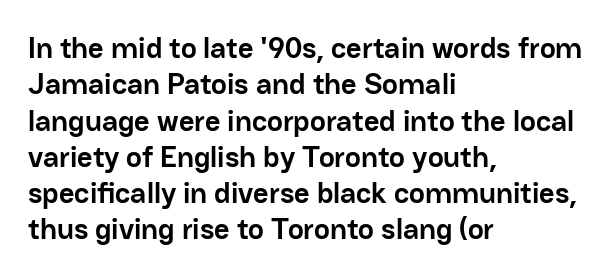
The image shows 30 px semibold sans-serif type, upright; set left-aligned, line spacing 1.21x, normal letter spacing, not underlined; low stroke contrast and a medium x-height.
